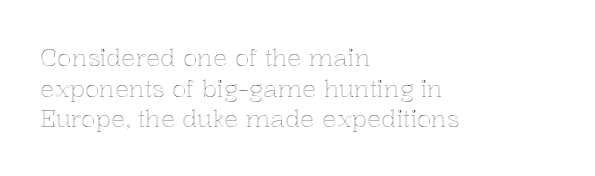
Q: Is the text italic (slanted)? A: No, it is upright.
Q: Is the text underlined? A: No.
Q: How is the paragraph aligned? A: Left-aligned.
Q: Is the spacing between letters normal or unusually wide? A: Normal.
Q: Is the spacing between lines tight, normal or loose? A: Normal.
